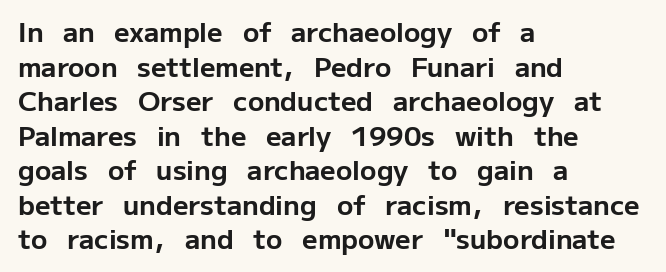
The image shows 27 px bold type, upright; set left-aligned, normal line spacing (1.28x), normal letter spacing, not underlined.
